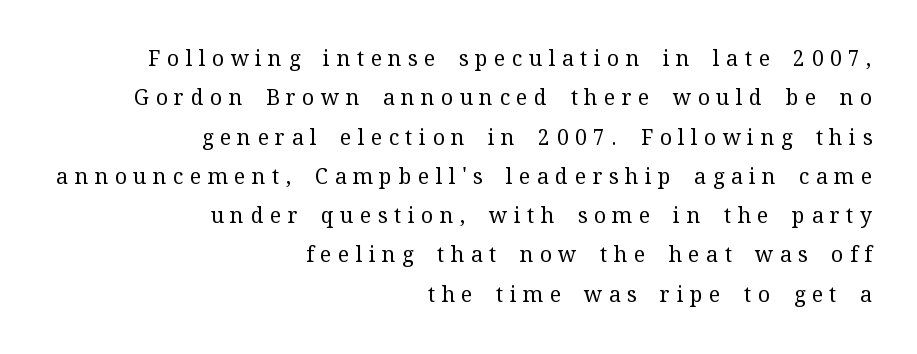
No heavy texture on the line: the type isn't bold. Layout note: lines flush right. The typography opts for an upright posture over an oblique one. A typesetter would call this heavily tracked-out type. Quick note: underline off.
